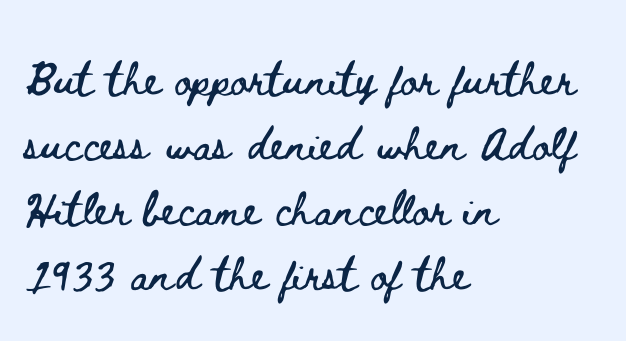
Regular leading. Words float on clear page, feet unadorned. Visually the block forms a straight wall on the left and a jagged coastline on the right. Words appear dense and cohesive because spacing is normal. You could not count columns in this text — the font is proportionally spaced.
